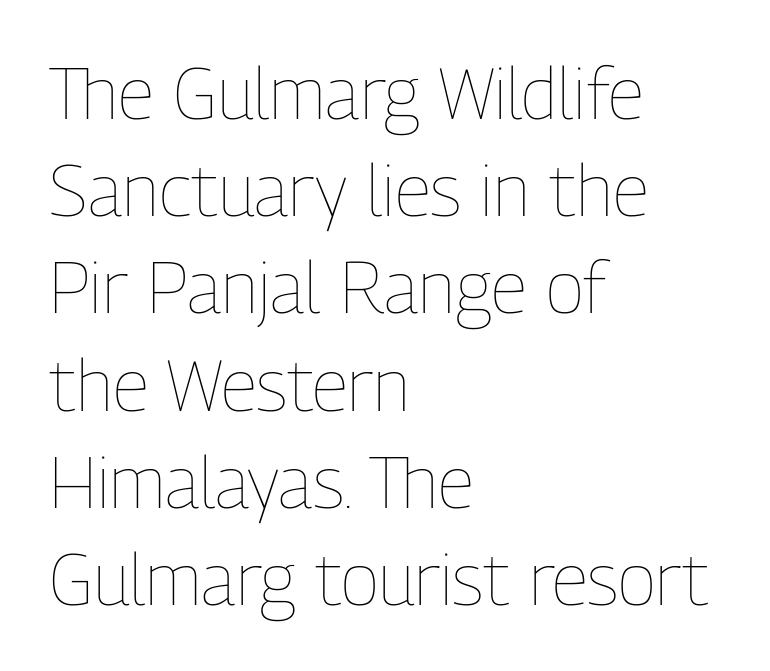
{"italic": "no", "bold": "no", "weight": "thin", "width": "condensed", "stroke_contrast": "low", "x_height": "medium", "monospaced": "no", "underline": "no", "align": "left", "line_spacing": "normal", "line_spacing_ratio": 1.35, "letter_spacing": "normal", "letter_spacing_em": 0.0, "glyph_px": 72}
